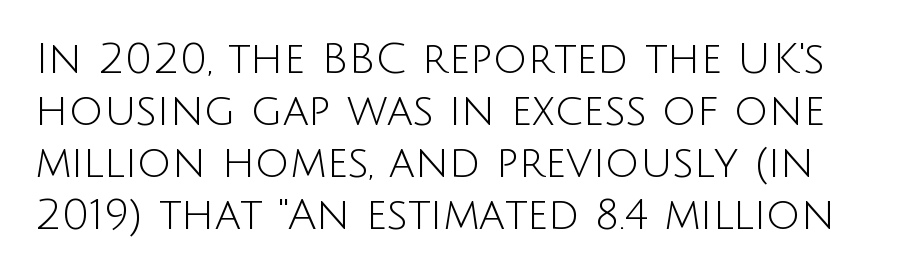
Quick note: underline off. No italicization has been applied; the sample stays upright. Unbolded letterforms with no extra heft. The type is set solid horizontally, with unmodified tracking.
